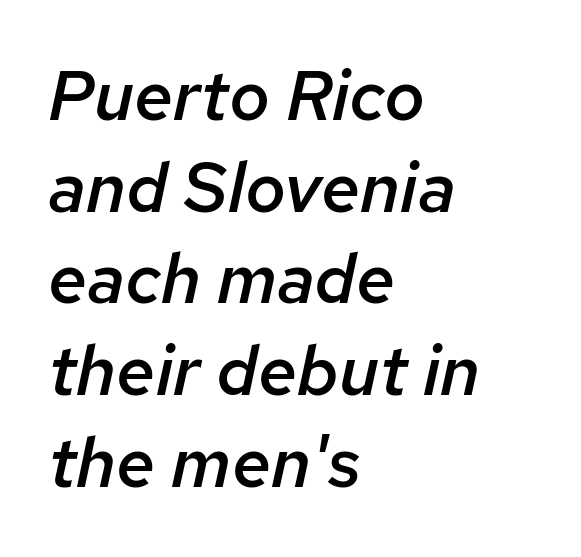
The image shows 70 px semibold type, italic (leaning right); set left-aligned, normal line spacing (1.31x), normal letter spacing, not underlined; low stroke contrast and a medium x-height.
